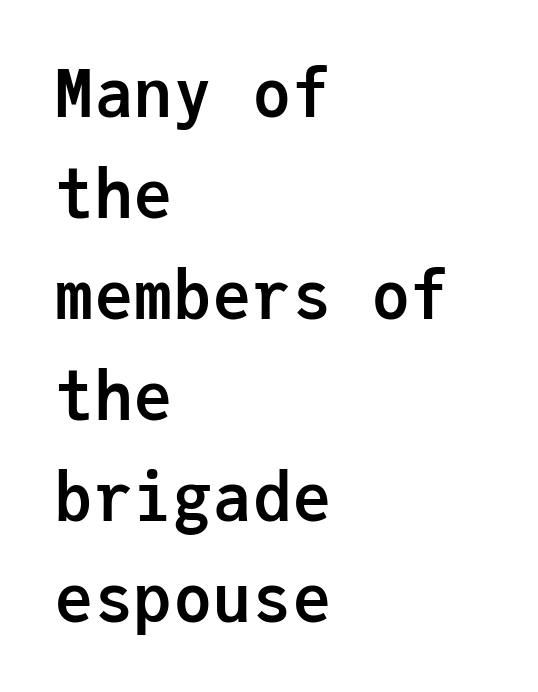
Q: Is the text bold? A: Yes.
Q: Is the text italic (slanted)? A: No, it is upright.
Q: Is the typeface a serif or a sans-serif typeface? A: Sans-serif.
Q: Is the text underlined? A: No.
Q: How is the paragraph aligned? A: Left-aligned.
Q: Is the spacing between letters normal or unusually wide? A: Normal.
Q: Is the spacing between lines tight, normal or loose? A: Normal.
Q: Width (condensed, normal, or wide)? A: Normal.
Q: Stroke contrast? A: Low.
Q: x-height? A: Medium.
Q: Monospaced? A: Yes.
